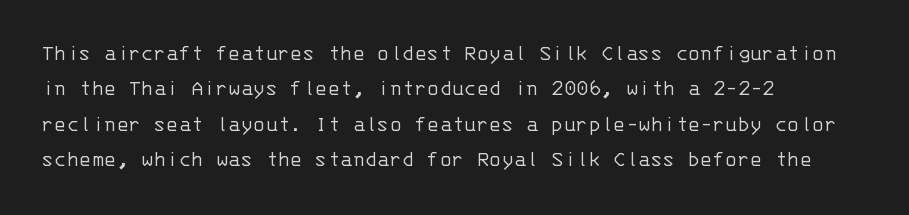
Q: Is the text bold? A: No.
Q: Is the text italic (slanted)? A: No, it is upright.
Q: Is the text underlined? A: No.
Q: How is the paragraph aligned? A: Left-aligned.
Q: Is the spacing between letters normal or unusually wide? A: Normal.
Q: Is the spacing between lines tight, normal or loose? A: Normal.
